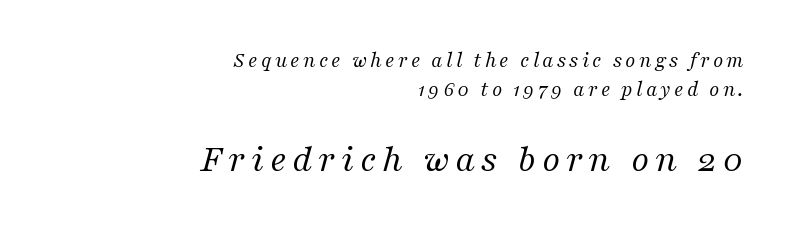
The image shows 39 px regular-weight serif type, italic (leaning right); set right-aligned, normal line spacing (1.32x), not underlined; the second (bottom) block is 1.77x larger; medium stroke contrast and a medium x-height.
